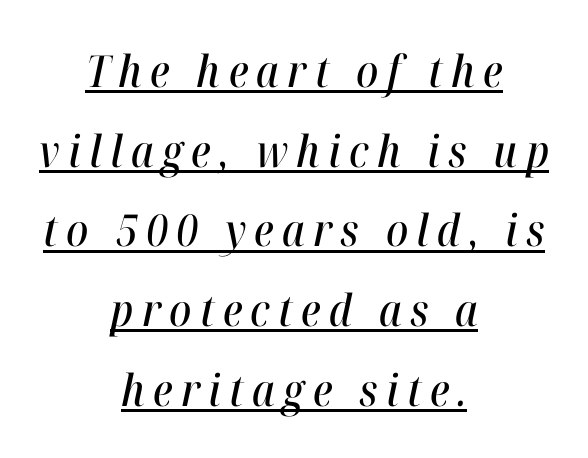
Each letter keeps its own natural width here, so spacing adapts to shape. Style check: oblique. Does the copy run flush right? No — it is centered line by line. Underlining? Definitely there.
